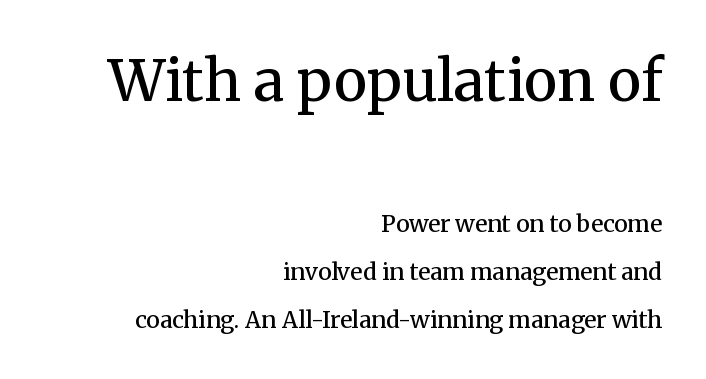
The paragraph has a hard right edge and a soft left edge. Characters remain perfectly vertical along every line. The passage shown is typed in a proportional face where columns would drift. Regarding serifs, this sample has them.
